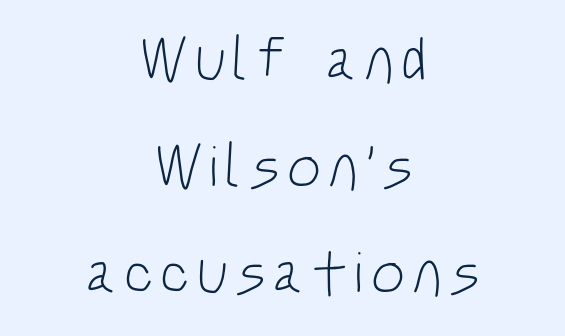
{"serif": "no", "bold": "no", "weight": "light", "width": "condensed", "stroke_contrast": "low", "x_height": "large", "monospaced": "no", "underline": "no", "align": "center", "line_spacing_ratio": 1.75, "glyph_px": 61}
